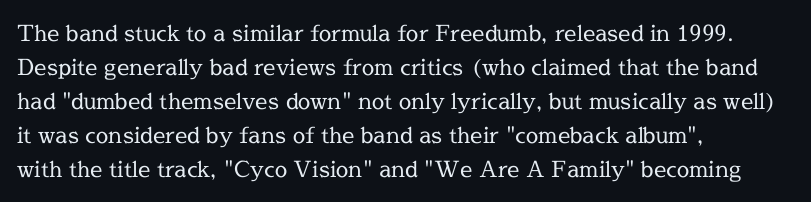
These lines stack with their left ends in a neat column. Any mark beneath the type? The region is blank. Short note: letters normally spaced. The type sits square on the baseline with zero lean.
